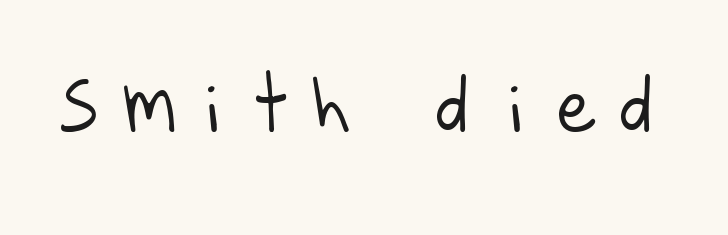
No letter is thick-stroked: the sample isn't bold. You could not count columns in this text — the font is proportionally spaced. Spacing between characters has been opened up far beyond the box default. The foot of each line stays bare and open. This sample uses a sans-serif face.
